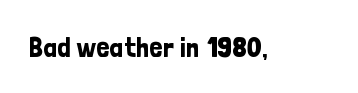
A typesetter would mark this as roman, not italic. The type is set solid horizontally, with unmodified tracking. Plain, unruled lines of type. The passage shown is typeset with a sans-serif family.
